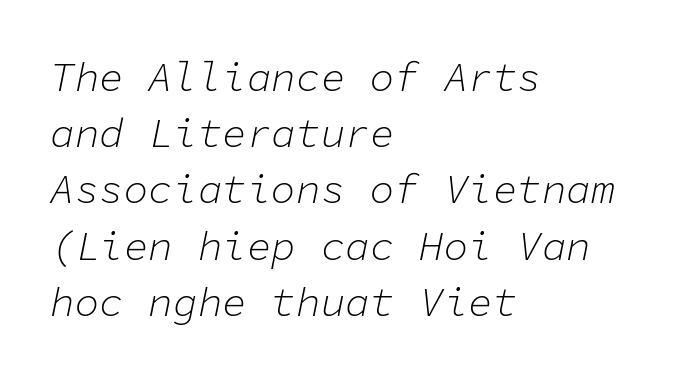
Notice how the passage keeps a crisp vertical edge on the left only. The rendering applies a slant to the glyphs. Caption: standard tracking, unaltered. The passage shown is not bold in any degree. This sample has the even, mechanical cadence of fixed-width lettering.
